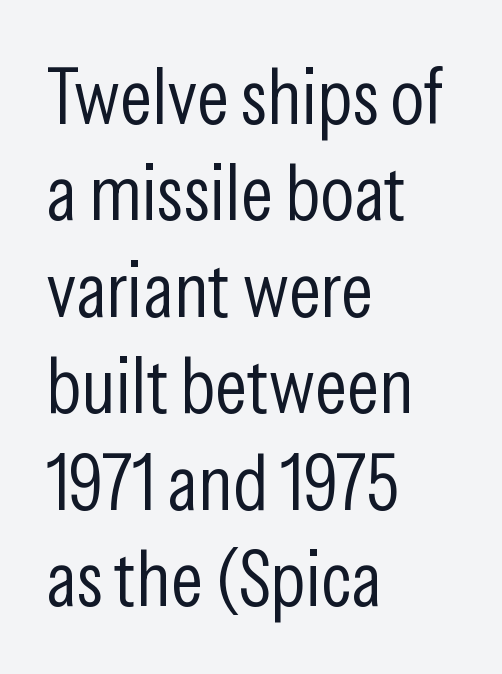
Q: Is the text bold? A: No.
Q: Is the text italic (slanted)? A: No, it is upright.
Q: Is the typeface a serif or a sans-serif typeface? A: Sans-serif.
Q: Is the text underlined? A: No.
Q: How is the paragraph aligned? A: Left-aligned.
Q: Is the spacing between letters normal or unusually wide? A: Normal.
Q: Width (condensed, normal, or wide)? A: Condensed.
Q: Stroke contrast? A: Low.
Q: x-height? A: Medium.
Q: Monospaced? A: No.
